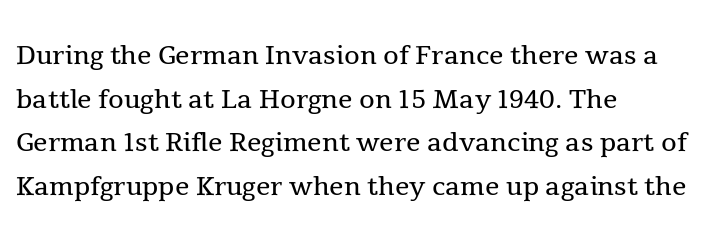
The image shows 36 px regular-weight serif type, upright; set left-aligned, line spacing 1.21x, normal letter spacing, not underlined; a medium x-height.
